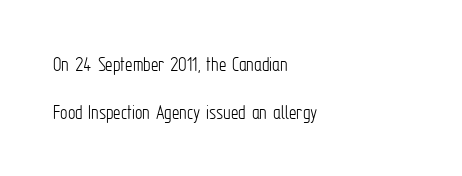
Q: Is the text bold? A: No.
Q: Is the text italic (slanted)? A: No, it is upright.
Q: Is the text underlined? A: No.
Q: How is the paragraph aligned? A: Left-aligned.
Q: Is the spacing between letters normal or unusually wide? A: Normal.
Q: Is the spacing between lines tight, normal or loose? A: Loose.
